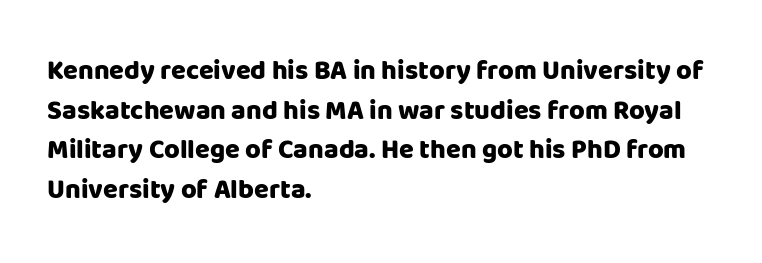
Q: Is the text bold? A: Yes.
Q: Is the text italic (slanted)? A: No, it is upright.
Q: Is the text underlined? A: No.
Q: How is the paragraph aligned? A: Left-aligned.
Q: Is the spacing between letters normal or unusually wide? A: Normal.
Q: Is the spacing between lines tight, normal or loose? A: Normal.
